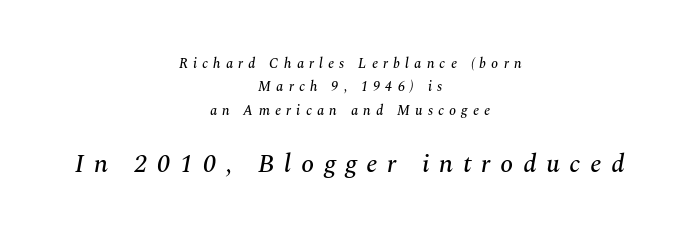
The image shows 26 px text type, italic (leaning right); set centered, normal line spacing (1.67x), unusually wide letter spacing (+0.37 em), not underlined; the second (bottom) block is 1.86x larger.
